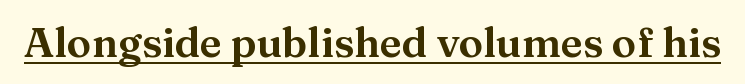
Here the designer chose a conventional face with non-uniform glyph widths. Serifs: yes, visible at the terminals of the letterforms. The lettering is marked with a stroke running underneath it. The letterforms sit shoulder to shoulder at normal distance. The lettering stays uniformly vertical, giving the passage a roman look.
